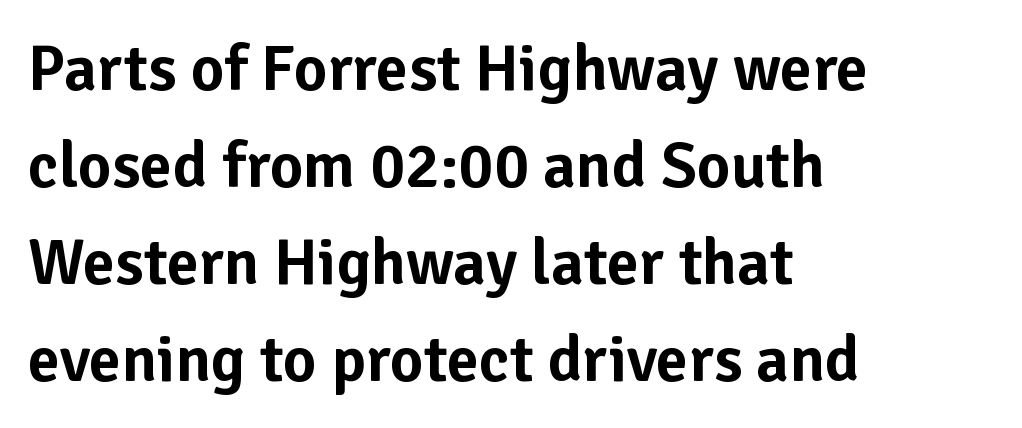
These lines sit exactly where default settings would place them. Here the designer chose a conventional face with non-uniform glyph widths. These lines are composed in type without serifs. Decoration check: the copy has no underline. Tracking here is standard; glyphs follow each other at the usual distance.
